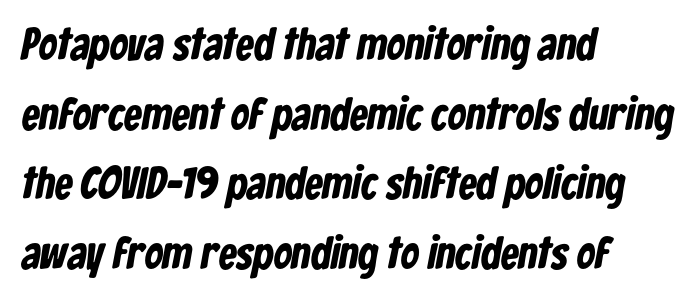
The image shows 45 px bold, condensed sans-serif type; set left-aligned, normal line spacing (1.55x), normal letter spacing, not underlined; low stroke contrast and a medium x-height.
